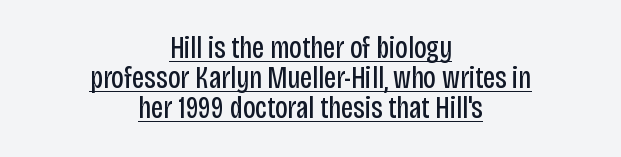
Q: Is the text bold? A: No.
Q: Is the text italic (slanted)? A: No, it is upright.
Q: Is the typeface a serif or a sans-serif typeface? A: Sans-serif.
Q: Is the text underlined? A: Yes.
Q: How is the paragraph aligned? A: Centered.
Q: Is the spacing between letters normal or unusually wide? A: Normal.
Q: Is the spacing between lines tight, normal or loose? A: Tight.
Q: Width (condensed, normal, or wide)? A: Condensed.
Q: Stroke contrast? A: Low.
Q: x-height? A: Large.
Q: Monospaced? A: No.
